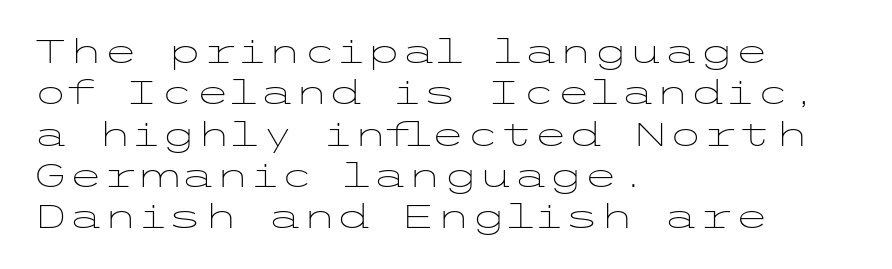
Q: Is the text bold? A: No.
Q: Is the text italic (slanted)? A: No, it is upright.
Q: Is the typeface a serif or a sans-serif typeface? A: Sans-serif.
Q: Is the text underlined? A: No.
Q: How is the paragraph aligned? A: Left-aligned.
Q: Is the spacing between letters normal or unusually wide? A: Normal.
Q: Is the spacing between lines tight, normal or loose? A: Normal.
Q: Width (condensed, normal, or wide)? A: Wide.
Q: Stroke contrast? A: Low.
Q: x-height? A: Medium.
